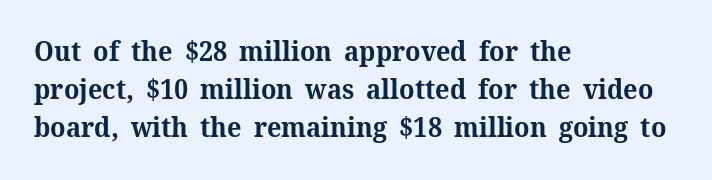
Q: Is the text bold? A: Yes.
Q: Is the text italic (slanted)? A: No, it is upright.
Q: Is the text underlined? A: No.
Q: How is the paragraph aligned? A: Left-aligned.
Q: Is the spacing between letters normal or unusually wide? A: Normal.
Q: Is the spacing between lines tight, normal or loose? A: Normal.
